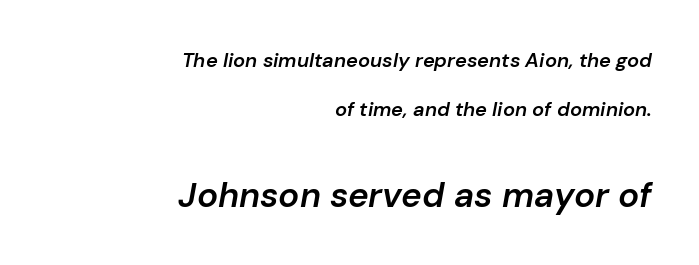
The image shows 35 px semibold type, italic (leaning right); set right-aligned, loose line spacing (2.43x), normal letter spacing, not underlined; the second (bottom) block is 1.75x larger; low stroke contrast and a medium x-height.
